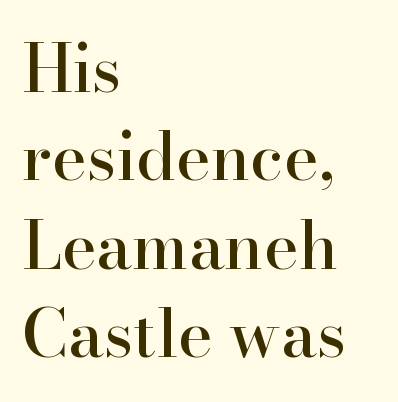
{"serif": "yes", "italic": "no", "width": "normal", "stroke_contrast": "high", "x_height": "small", "monospaced": "no", "underline": "no", "align": "left", "line_spacing": "normal", "line_spacing_ratio": 1.34, "letter_spacing": "normal", "letter_spacing_em": 0.0, "glyph_px": 66}
